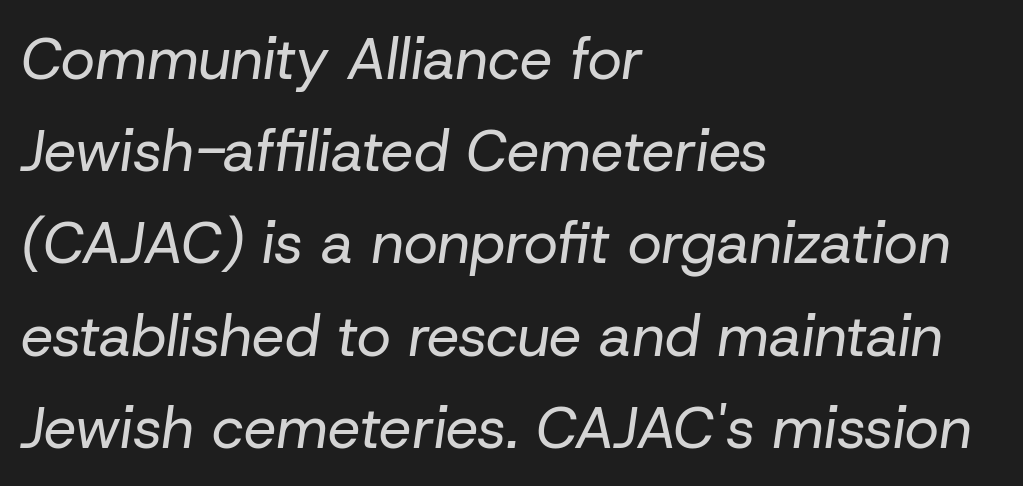
The image shows 58 px regular-weight type, italic (leaning right); set left-aligned, normal line spacing (1.59x), normal letter spacing, not underlined; low stroke contrast and a medium x-height.
